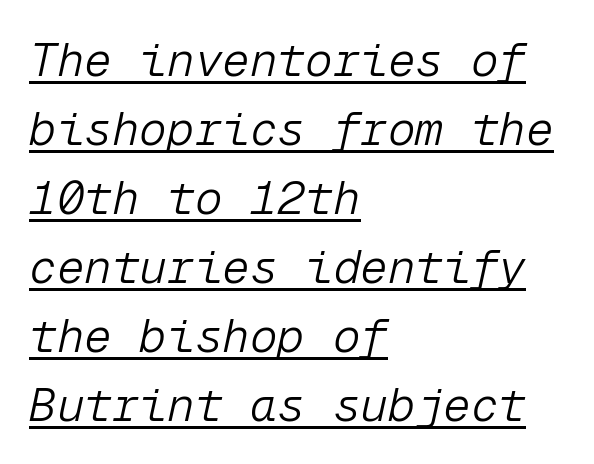
This rendering uses left alignment, leaving the right contour irregular. Looking at the ascenders, they clearly lean. The passage shown is typed in a monospace face where columns stay perfectly aligned. The strokes carry an ordinary text weight at most. How are the letters spaced? Ordinarily, with no added tracking.
